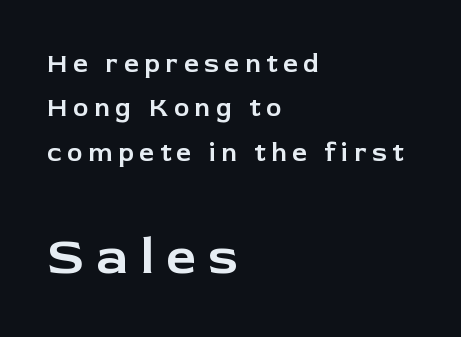
Q: Is the text italic (slanted)? A: No, it is upright.
Q: Is the typeface a serif or a sans-serif typeface? A: Sans-serif.
Q: Is the text underlined? A: No.
Q: How is the paragraph aligned? A: Left-aligned.
Q: Is the spacing between letters normal or unusually wide? A: Unusually wide.
Q: Which block of text is set in a larger size, the first (top) or the second (bottom)? A: The second (bottom) one.
Q: Width (condensed, normal, or wide)? A: Normal.
Q: Stroke contrast? A: Low.
Q: x-height? A: Medium.
Q: Monospaced? A: No.
